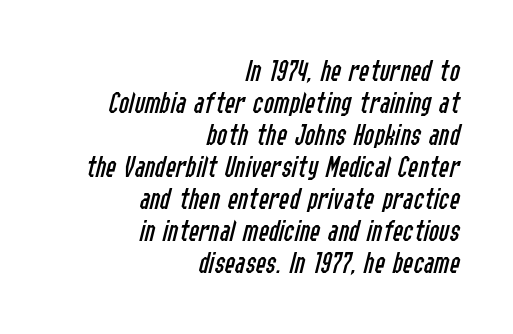
The image shows 31 px regular-weight, condensed type, italic (leaning right); set right-aligned, tight line spacing (1.03x), normal letter spacing, not underlined; low stroke contrast and a medium x-height.
